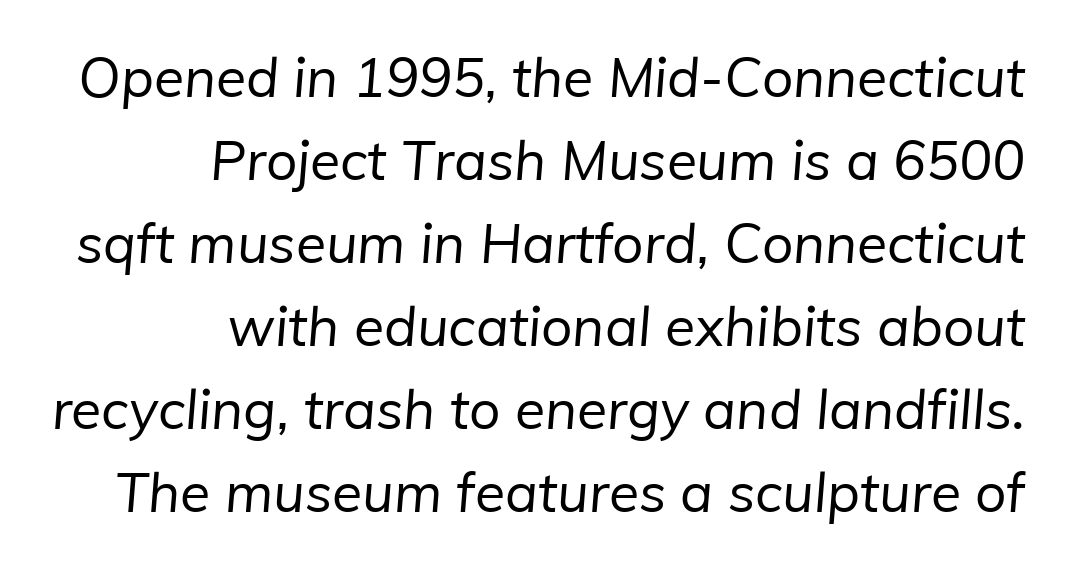
{"serif": "no", "bold": "no", "weight": "regular", "width": "normal", "stroke_contrast": "low", "x_height": "medium", "monospaced": "no", "underline": "no", "align": "right", "line_spacing": "normal", "line_spacing_ratio": 1.51, "letter_spacing": "normal", "letter_spacing_em": 0.0, "glyph_px": 55}
